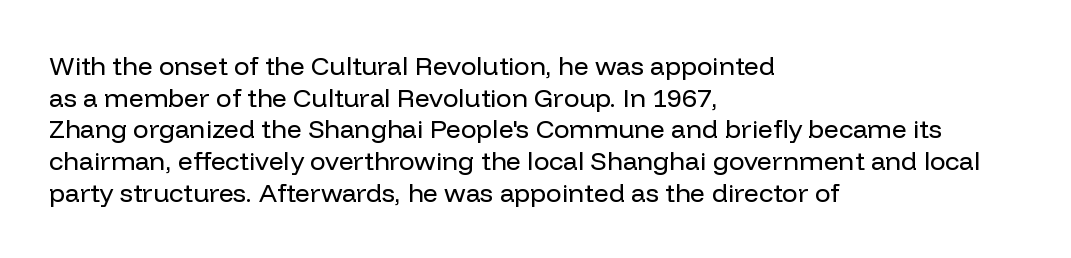
Nope, not italic — everything's standing straight. The font is comparable to plain body text, perhaps lighter. Inter-character spacing is left at the font's built-in metrics. The zone under the glyphs is completely vacant. These lines are set flush left with a ragged right edge.
